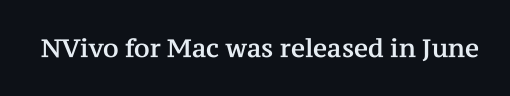
{"italic": "no", "underline": "no", "letter_spacing": "normal", "letter_spacing_em": 0.0, "glyph_px": 25}
